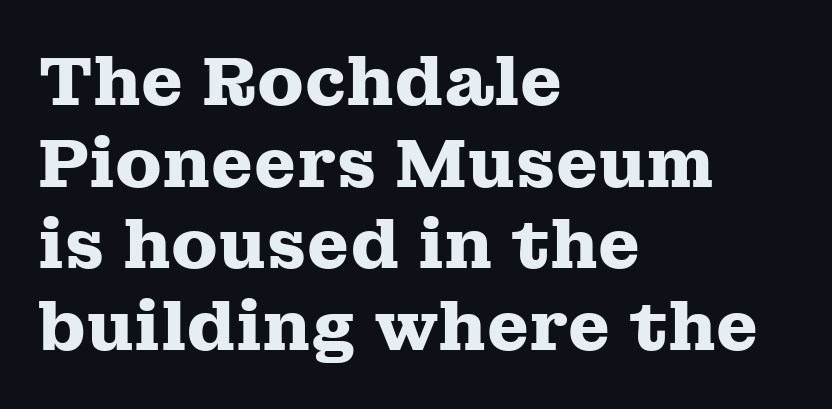
{"serif": "yes", "italic": "no", "bold": "yes", "weight": "heavy", "width": "wide", "stroke_contrast": "medium", "x_height": "medium", "monospaced": "no", "underline": "no", "align": "left", "line_spacing_ratio": 1.2, "letter_spacing": "normal", "letter_spacing_em": 0.0, "glyph_px": 68}
